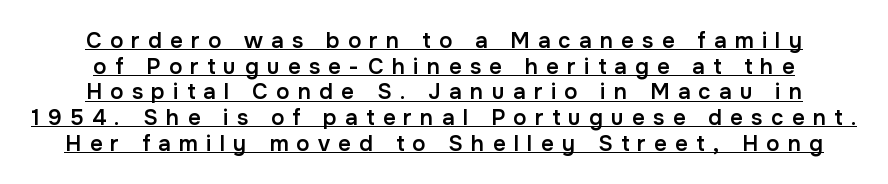
Q: Is the text bold? A: Semi-bold.
Q: Is the text italic (slanted)? A: No, it is upright.
Q: Is the text underlined? A: Yes.
Q: Is the spacing between letters normal or unusually wide? A: Unusually wide.
